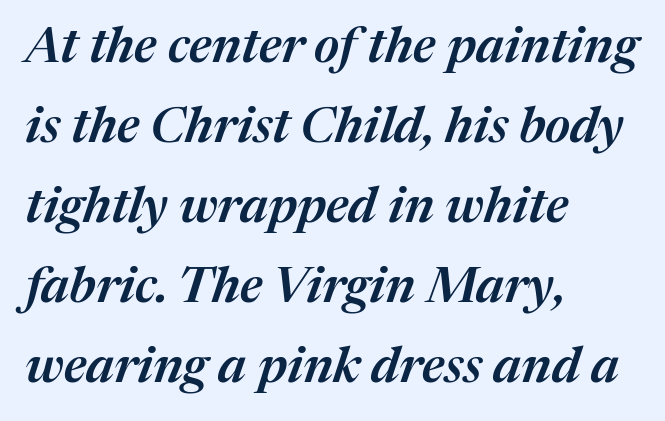
Q: Is the text bold? A: Semi-bold.
Q: Is the text italic (slanted)? A: Yes, it leans right by about 17 degrees.
Q: Is the text underlined? A: No.
Q: How is the paragraph aligned? A: Left-aligned.
Q: Is the spacing between letters normal or unusually wide? A: Normal.
Q: Is the spacing between lines tight, normal or loose? A: Normal.
Q: Width (condensed, normal, or wide)? A: Normal.
Q: Stroke contrast? A: Medium.
Q: x-height? A: Medium.
Q: Monospaced? A: No.
